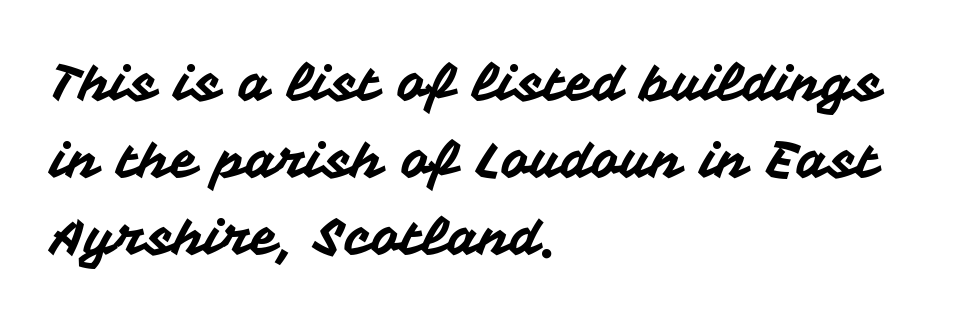
Q: Is the text italic (slanted)? A: Yes.
Q: Is the typeface a serif or a sans-serif typeface? A: Sans-serif.
Q: Is the text underlined? A: No.
Q: How is the paragraph aligned? A: Left-aligned.
Q: Is the spacing between letters normal or unusually wide? A: Normal.
Q: Is the spacing between lines tight, normal or loose? A: Normal.
Q: Width (condensed, normal, or wide)? A: Normal.
Q: Stroke contrast? A: Medium.
Q: x-height? A: Medium.
Q: Monospaced? A: No.
